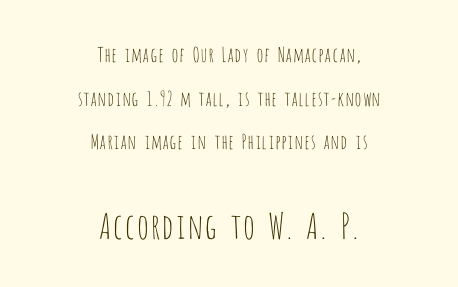
Q: Is the text bold? A: No.
Q: Is the text italic (slanted)? A: No, it is upright.
Q: Is the typeface a serif or a sans-serif typeface? A: Sans-serif.
Q: Is the text underlined? A: No.
Q: How is the paragraph aligned? A: Centered.
Q: Is the spacing between letters normal or unusually wide? A: Normal.
Q: Is the spacing between lines tight, normal or loose? A: Loose.
Q: Which block of text is set in a larger size, the first (top) or the second (bottom)? A: The second (bottom) one.
Q: Width (condensed, normal, or wide)? A: Condensed.
Q: Stroke contrast? A: Low.
Q: x-height? A: Large.
Q: Monospaced? A: No.
